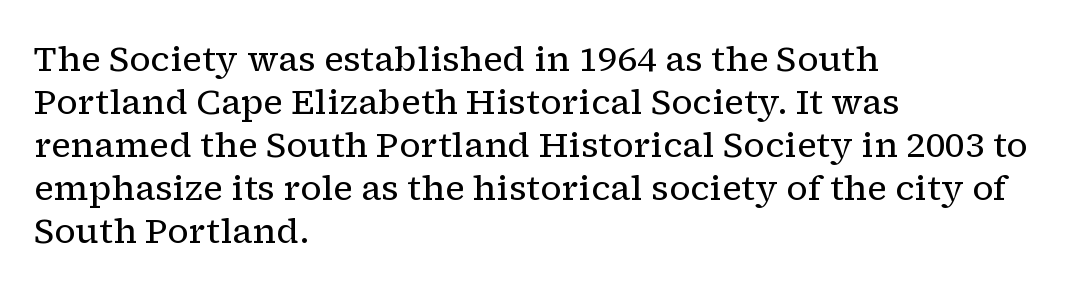
Q: Is the text bold? A: No.
Q: Is the text italic (slanted)? A: No, it is upright.
Q: Is the typeface a serif or a sans-serif typeface? A: Serif.
Q: Is the text underlined? A: No.
Q: How is the paragraph aligned? A: Left-aligned.
Q: Is the spacing between letters normal or unusually wide? A: Normal.
Q: Width (condensed, normal, or wide)? A: Normal.
Q: Stroke contrast? A: Low.
Q: x-height? A: Medium.
Q: Monospaced? A: No.
